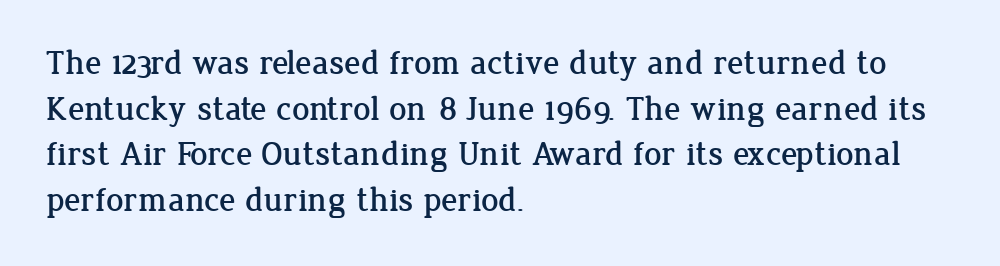
{"serif": "yes", "italic": "no", "width": "normal", "stroke_contrast": "low", "x_height": "medium", "monospaced": "no", "underline": "no", "align": "left", "line_spacing": "normal", "line_spacing_ratio": 1.34, "letter_spacing": "normal", "letter_spacing_em": 0.0, "glyph_px": 34}
